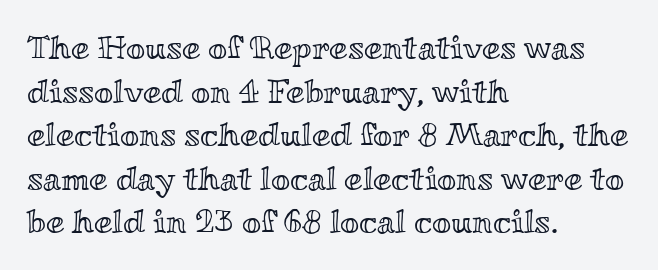
The image shows 33 px wide type, upright; set left-aligned, normal line spacing (1.32x), normal letter spacing, not underlined; a small x-height.
